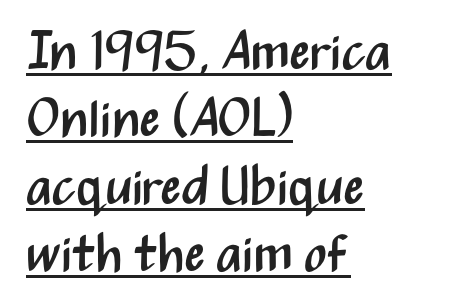
A typesetter would call this leading conventional body-copy spacing. If you drew a ruler down the left edge, every line would touch it. The glyphs in this specimen are sans serif. Like a heading marked for emphasis, these lines bear an underscore. Stems and bowls with no extra thickness — not bold. Students, note that the glyphs here touch the page at normal intervals.
